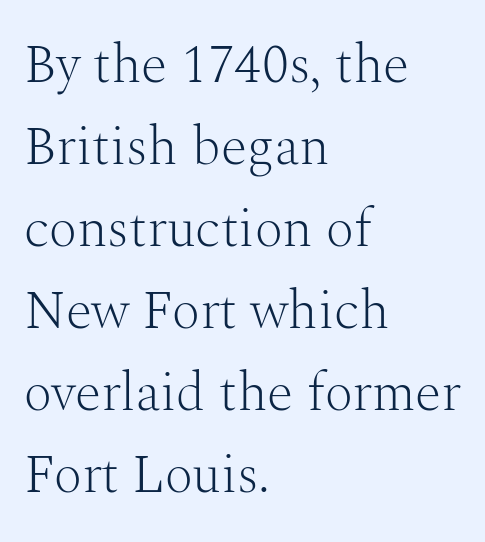
{"serif": "yes", "italic": "no", "bold": "no", "weight": "light", "width": "normal", "stroke_contrast": "medium", "x_height": "medium", "monospaced": "no", "underline": "no", "align": "left", "line_spacing": "normal", "line_spacing_ratio": 1.52, "letter_spacing": "normal", "letter_spacing_em": 0.0, "glyph_px": 54}
